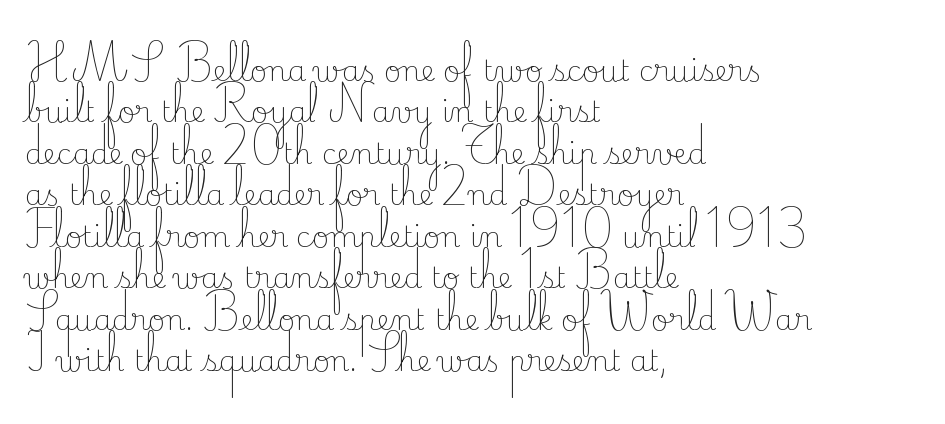
The image shows 29 px light serif type, upright; set left-aligned, normal line spacing (1.43x), normal letter spacing, not underlined; low stroke contrast and a small x-height.
